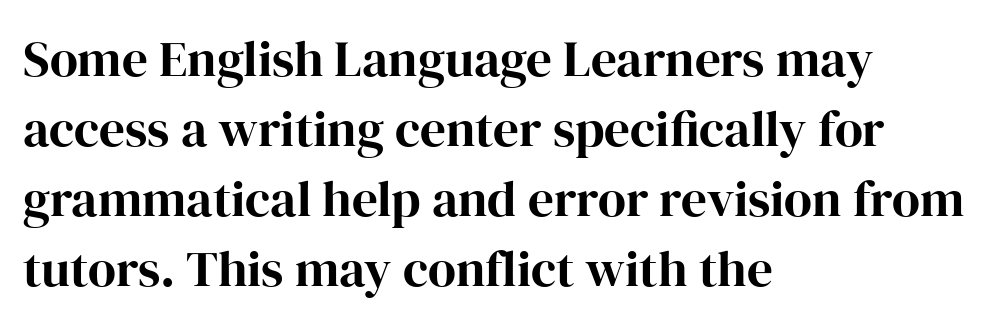
Baseline-to-baseline distance is the conventional proportion of letter height. The face used here is proportionally spaced, like ordinary book or web type. This is serif lettering, the kind often seen in printed books. Students, this is bold: see how much ink each stroke carries.
